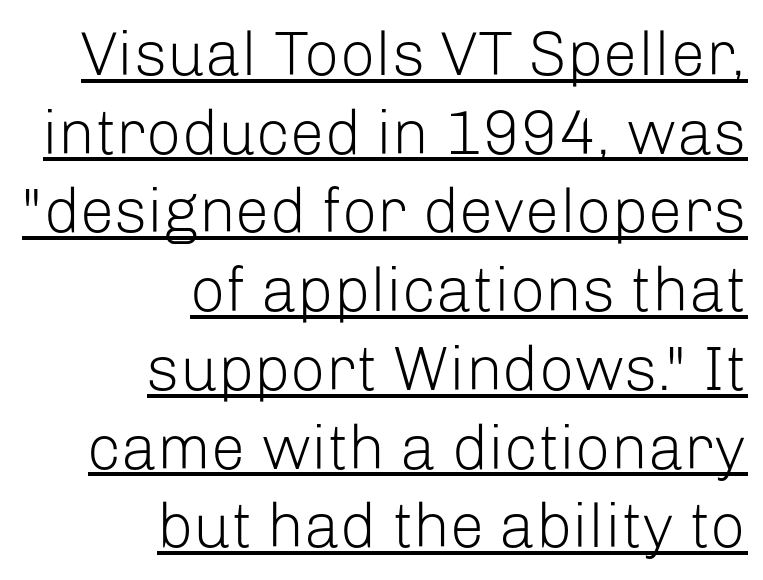
The image shows 62 px light sans-serif type, upright; set right-aligned, normal line spacing (1.27x), normal letter spacing, underlined; low stroke contrast and a medium x-height.
